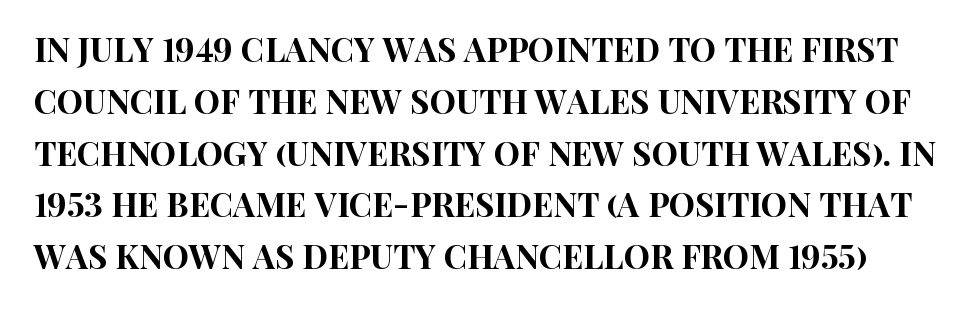
{"serif": "no", "italic": "no", "width": "condensed", "stroke_contrast": "high", "x_height": "large", "monospaced": "no", "underline": "no", "line_spacing": "normal", "line_spacing_ratio": 1.57, "letter_spacing": "normal", "letter_spacing_em": 0.0, "glyph_px": 33}
